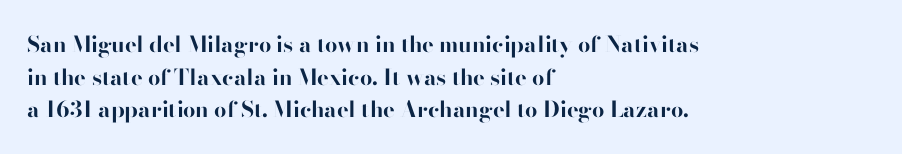
Q: Is the text bold? A: Yes.
Q: Is the text italic (slanted)? A: No, it is upright.
Q: Is the text underlined? A: No.
Q: How is the paragraph aligned? A: Left-aligned.
Q: Is the spacing between letters normal or unusually wide? A: Normal.
Q: Is the spacing between lines tight, normal or loose? A: Normal.
